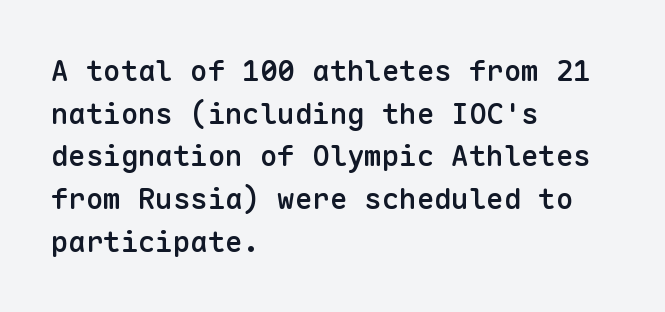
Q: Is the text bold? A: Semi-bold.
Q: Is the text italic (slanted)? A: No, it is upright.
Q: Is the typeface a serif or a sans-serif typeface? A: Sans-serif.
Q: Is the text underlined? A: No.
Q: How is the paragraph aligned? A: Left-aligned.
Q: Is the spacing between letters normal or unusually wide? A: Normal.
Q: Is the spacing between lines tight, normal or loose? A: Normal.
Q: Width (condensed, normal, or wide)? A: Normal.
Q: Stroke contrast? A: Low.
Q: x-height? A: Medium.
Q: Monospaced? A: Yes.
